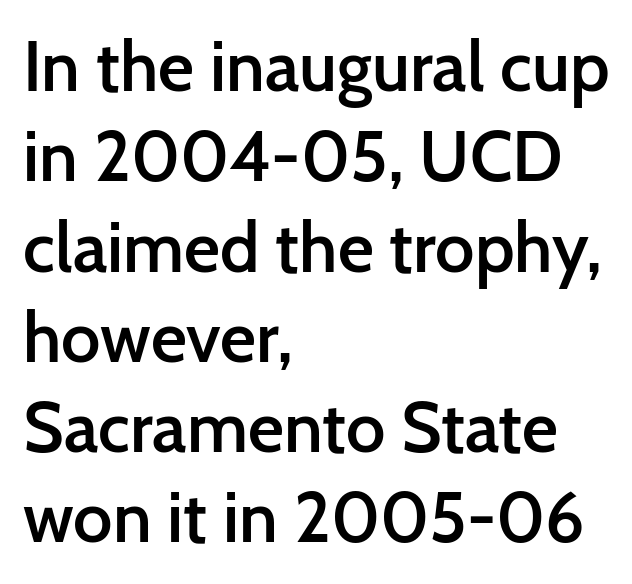
Leading: standard. The axis of the letterforms is exactly vertical. Observe the absence of serifs on each vertical stroke in this sample. The characters look somewhat weighty, a semibold short of true bold. Note the varied advance widths — an 'i' is clearly narrower than an 'm'.
